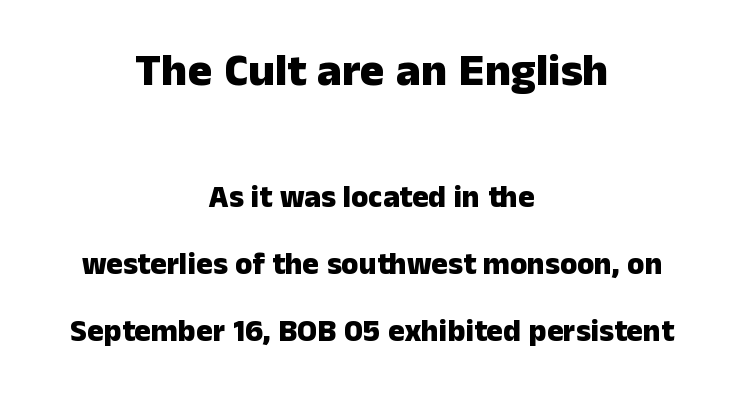
The image shows 46 px heavy sans-serif type, upright; set centered, loose line spacing (2.17x), normal letter spacing, not underlined; the first (top) block is 1.48x larger; low stroke contrast and a medium x-height.
